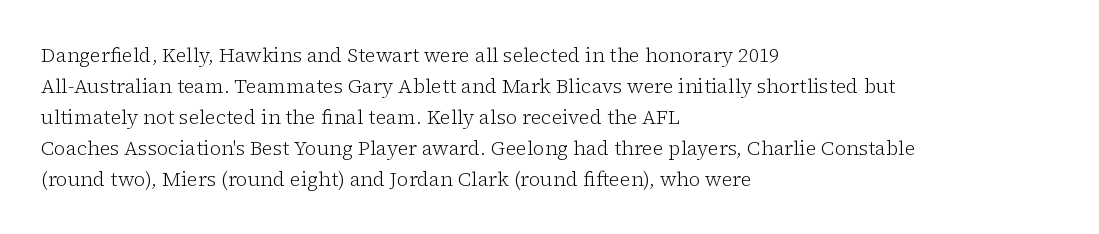
Q: Is the text bold? A: No.
Q: Is the text italic (slanted)? A: No, it is upright.
Q: Is the text underlined? A: No.
Q: How is the paragraph aligned? A: Left-aligned.
Q: Is the spacing between letters normal or unusually wide? A: Normal.
Q: Is the spacing between lines tight, normal or loose? A: Normal.
